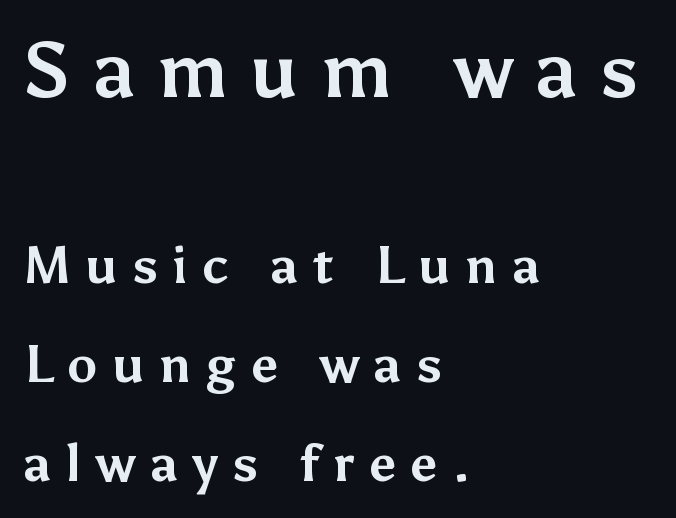
{"serif": "no", "italic": "no", "bold": "yes", "weight": "bold", "width": "normal", "stroke_contrast": "medium", "x_height": "medium", "monospaced": "no", "underline": "no", "align": "left", "line_spacing": "loose", "line_spacing_ratio": 1.94, "letter_spacing": "wide", "letter_spacing_em": 0.28, "larger_block": "first", "size_ratio": 1.51, "glyph_px": 77}
